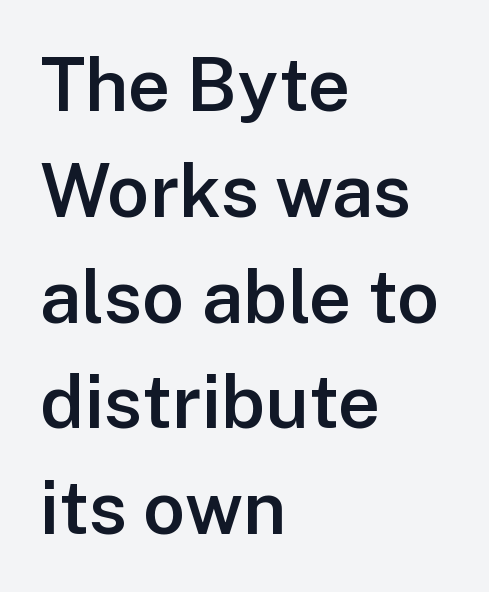
Q: Is the text bold? A: Semi-bold.
Q: Is the text italic (slanted)? A: No, it is upright.
Q: Is the typeface a serif or a sans-serif typeface? A: Sans-serif.
Q: Is the text underlined? A: No.
Q: How is the paragraph aligned? A: Left-aligned.
Q: Is the spacing between letters normal or unusually wide? A: Normal.
Q: Is the spacing between lines tight, normal or loose? A: Normal.
Q: Width (condensed, normal, or wide)? A: Normal.
Q: Stroke contrast? A: Low.
Q: x-height? A: Medium.
Q: Monospaced? A: No.
